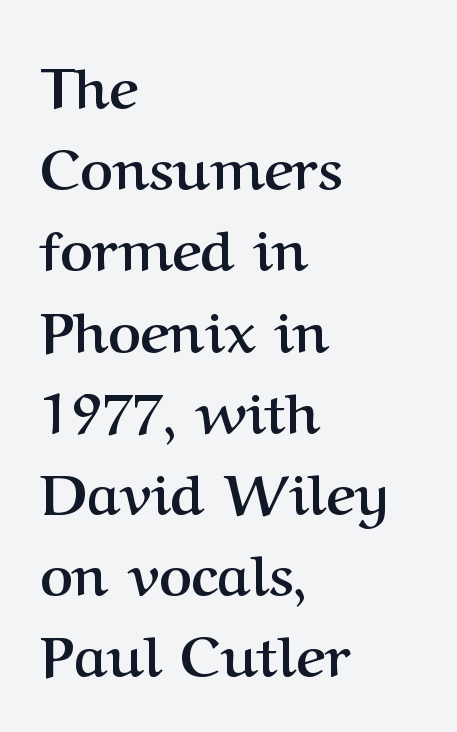
Each new line begins a customary step beneath the previous one. Left-aligned paragraph, ragged on the right. Short note: letters normally spaced. Characters remain perfectly vertical along every line. Underlining? Definitely not there. Examine the stroke ends and you'll spot serifs.
